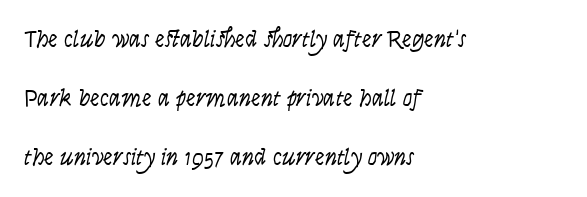
Caption: standard tracking, unaltered. Weight: in the light-to-regular range. Lines of text with bare space underneath. A classic flush-left, rag-right setting is used for this passage. Is there much room between lines? Yes — plenty of vertical air separates them.
